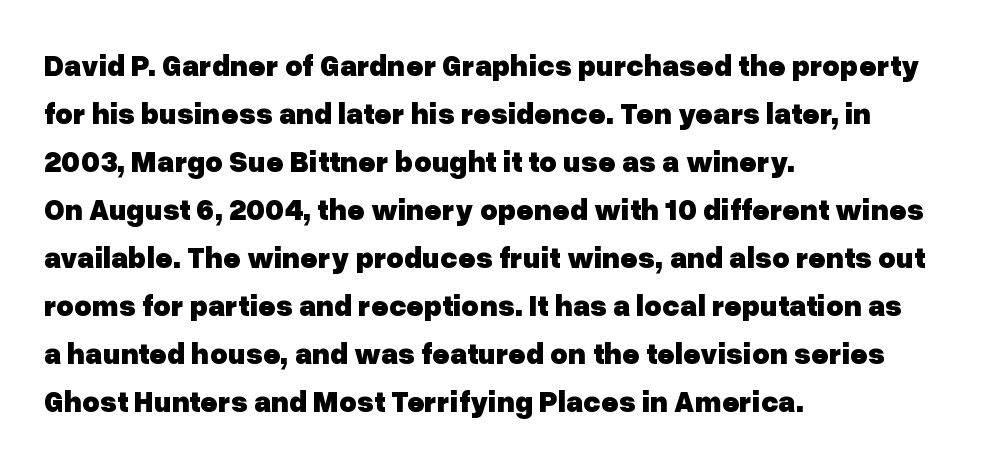
{"serif": "no", "italic": "no", "bold": "yes", "weight": "heavy", "width": "normal", "stroke_contrast": "low", "x_height": "medium", "monospaced": "no", "underline": "no", "align": "left", "line_spacing": "normal", "line_spacing_ratio": 1.6, "letter_spacing": "normal", "letter_spacing_em": 0.0, "glyph_px": 30}
